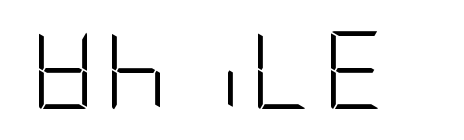
Q: Is the text bold? A: No.
Q: Is the text italic (slanted)? A: No, it is upright.
Q: Is the typeface a serif or a sans-serif typeface? A: Sans-serif.
Q: Is the text underlined? A: No.
Q: Width (condensed, normal, or wide)? A: Condensed.
Q: Stroke contrast? A: Low.
Q: x-height? A: Large.
